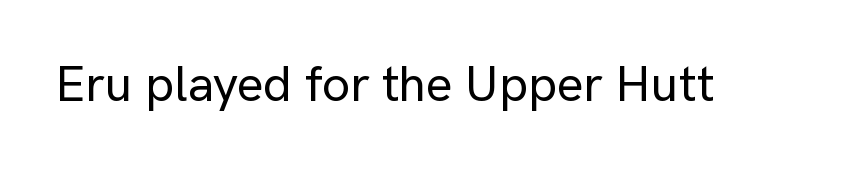
{"serif": "no", "italic": "no", "width": "normal", "stroke_contrast": "low", "x_height": "medium", "monospaced": "no", "underline": "no", "letter_spacing": "normal", "letter_spacing_em": 0.0, "glyph_px": 50}
